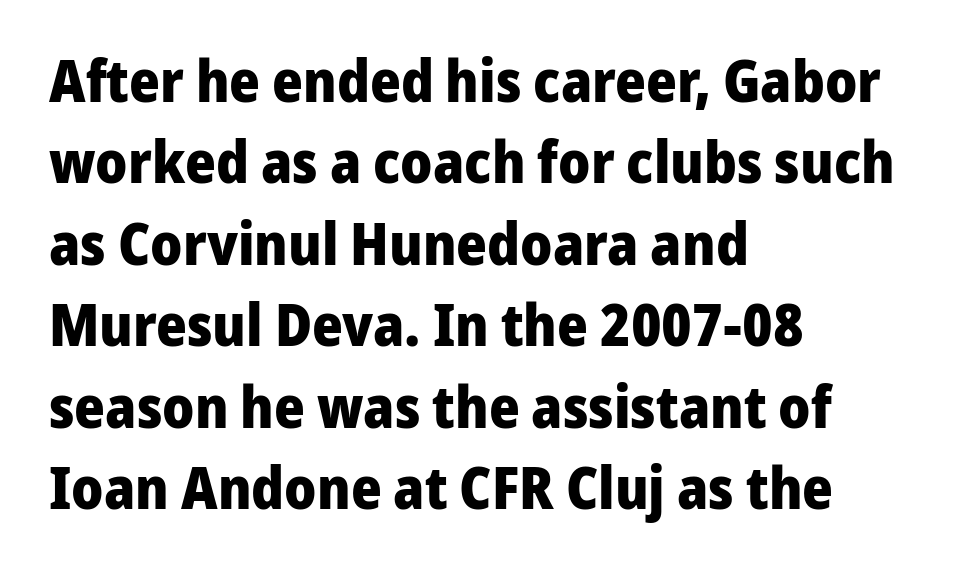
The image shows 59 px heavy sans-serif type, upright; set left-aligned, normal line spacing (1.38x), normal letter spacing, not underlined; low stroke contrast and a medium x-height.
